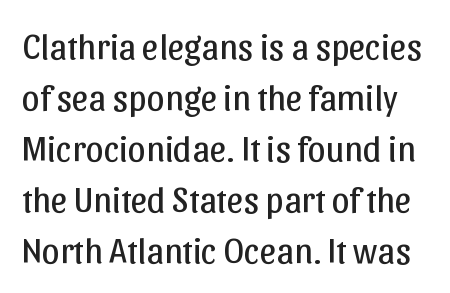
Q: Is the text bold? A: No.
Q: Is the text italic (slanted)? A: No, it is upright.
Q: Is the typeface a serif or a sans-serif typeface? A: Sans-serif.
Q: Is the text underlined? A: No.
Q: Is the spacing between letters normal or unusually wide? A: Normal.
Q: Is the spacing between lines tight, normal or loose? A: Normal.
Q: Width (condensed, normal, or wide)? A: Normal.
Q: Stroke contrast? A: Low.
Q: x-height? A: Medium.
Q: Monospaced? A: No.
